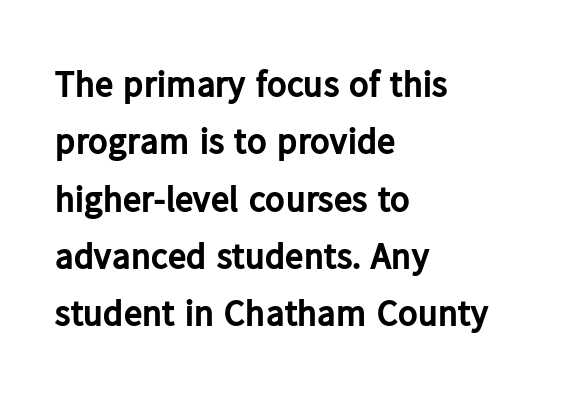
Q: Is the text bold? A: Yes.
Q: Is the text italic (slanted)? A: No, it is upright.
Q: Is the typeface a serif or a sans-serif typeface? A: Sans-serif.
Q: Is the text underlined? A: No.
Q: How is the paragraph aligned? A: Left-aligned.
Q: Is the spacing between letters normal or unusually wide? A: Normal.
Q: Is the spacing between lines tight, normal or loose? A: Normal.
Q: Width (condensed, normal, or wide)? A: Normal.
Q: Stroke contrast? A: Low.
Q: x-height? A: Medium.
Q: Monospaced? A: No.
